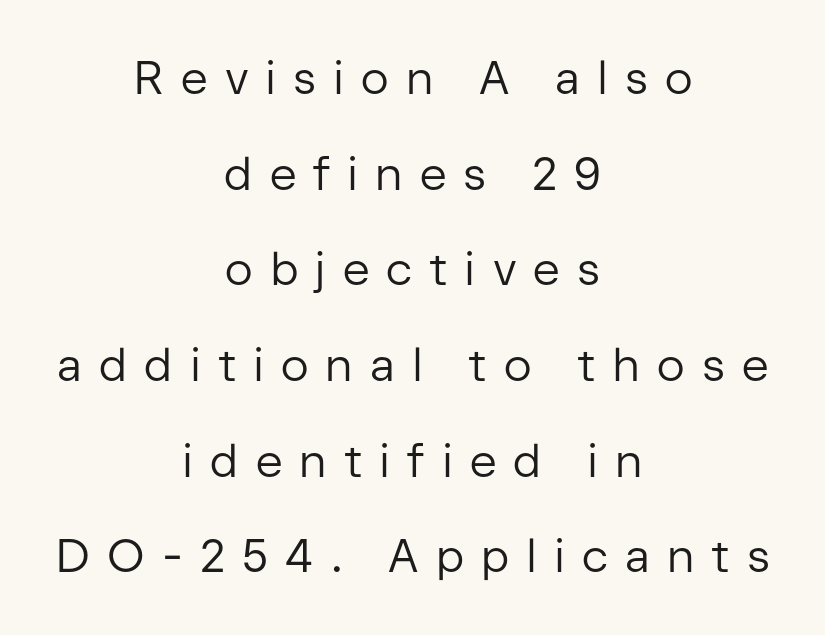
Q: Is the text bold? A: No.
Q: Is the text italic (slanted)? A: No, it is upright.
Q: Is the typeface a serif or a sans-serif typeface? A: Sans-serif.
Q: Is the text underlined? A: No.
Q: How is the paragraph aligned? A: Centered.
Q: Is the spacing between letters normal or unusually wide? A: Unusually wide.
Q: Is the spacing between lines tight, normal or loose? A: Loose.
Q: Width (condensed, normal, or wide)? A: Normal.
Q: Stroke contrast? A: Low.
Q: x-height? A: Medium.
Q: Monospaced? A: No.
